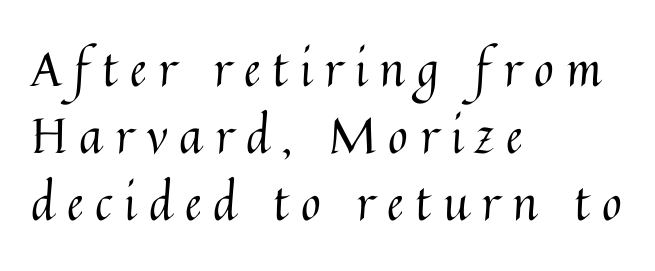
Is this a heavy cut? Hardly; it is regular or lighter. Short note: letters widely spaced. The lines sit at an ordinary, default distance from one another. Line beginnings align vertically; line endings do not.
